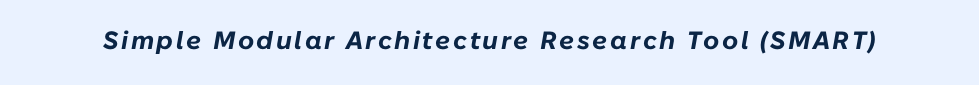
Q: Is the text bold? A: Yes.
Q: Is the text italic (slanted)? A: Yes, it leans right by about 10 degrees.
Q: Is the text underlined? A: No.
